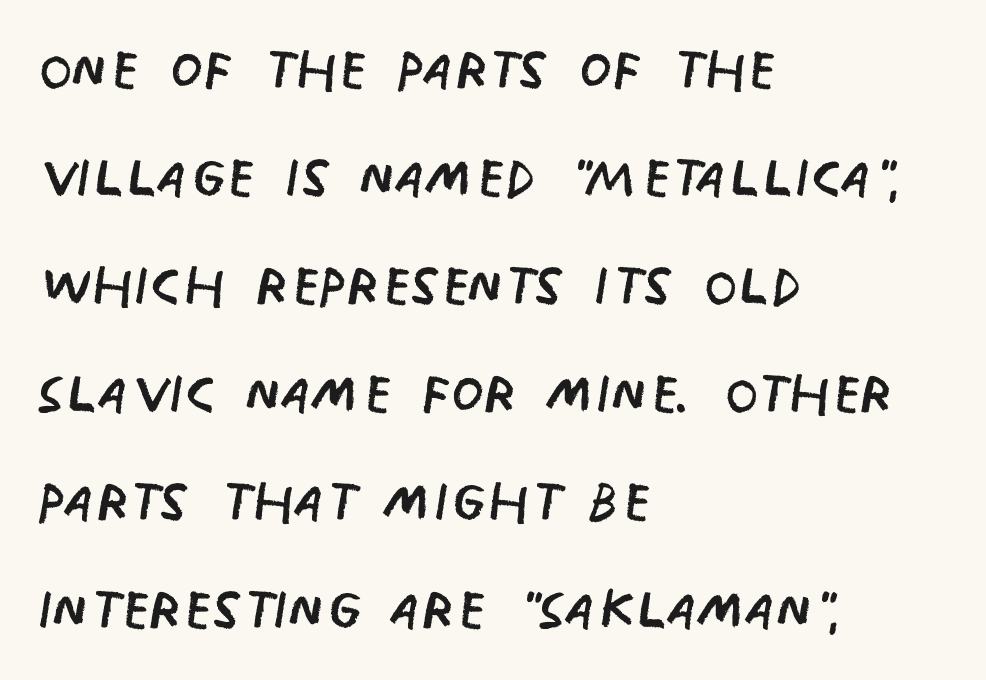
{"serif": "no", "bold": "no", "weight": "regular", "width": "condensed", "stroke_contrast": "low", "x_height": "large", "monospaced": "no", "underline": "no", "align": "left", "line_spacing": "normal", "line_spacing_ratio": 1.44, "letter_spacing": "normal", "letter_spacing_em": 0.0, "glyph_px": 75}
